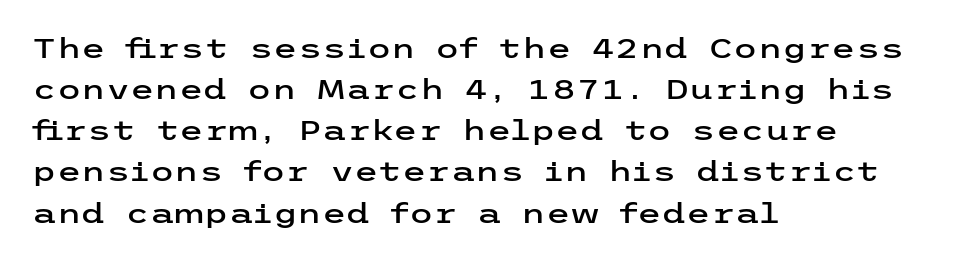
The image shows 28 px wide sans-serif type, upright; set left-aligned, normal line spacing (1.47x), normal letter spacing, not underlined; low stroke contrast and a medium x-height.
